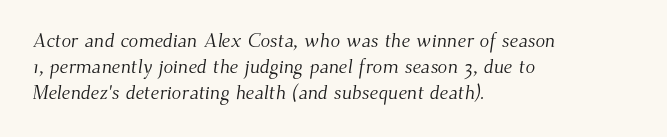
Plain, unruled lines of type. The rendering uses a moderate line-height, typical for paragraphs. Notice how the passage keeps a crisp vertical edge on the left only. No chunkiness to these letters — they're not bold. Letter spacing: default.
